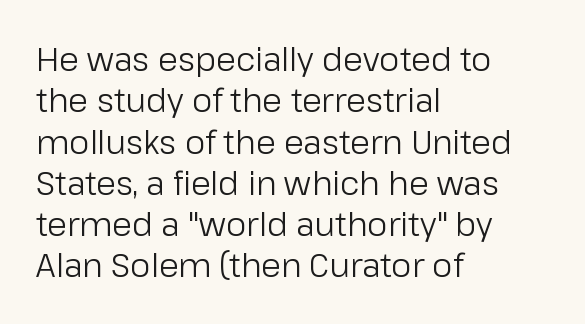
{"serif": "no", "italic": "no", "bold": "no", "weight": "regular", "width": "normal", "stroke_contrast": "low", "x_height": "medium", "monospaced": "no", "underline": "no", "align": "left", "line_spacing": "normal", "line_spacing_ratio": 1.29, "letter_spacing": "normal", "letter_spacing_em": 0.0, "glyph_px": 32}
